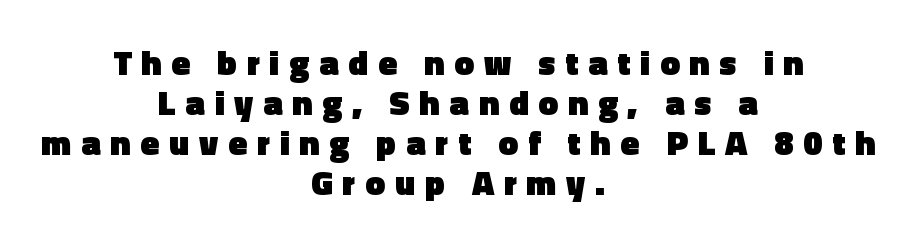
{"serif": "no", "italic": "no", "bold": "yes", "weight": "heavy", "width": "normal", "x_height": "medium", "monospaced": "no", "underline": "no", "align": "center", "line_spacing": "tight", "line_spacing_ratio": 1.14, "letter_spacing": "wide", "letter_spacing_em": 0.28, "glyph_px": 35}
